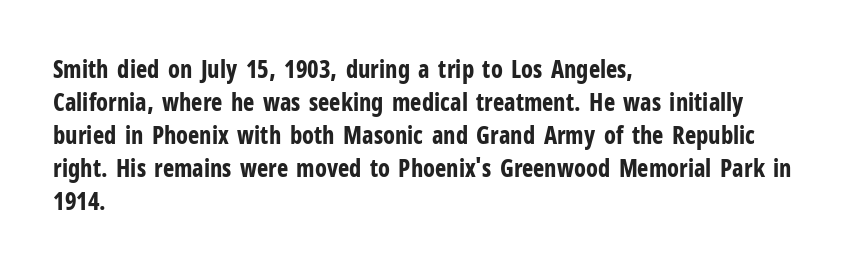
The image shows 24 px bold type, upright; set left-aligned, normal line spacing (1.37x), normal letter spacing, not underlined.
